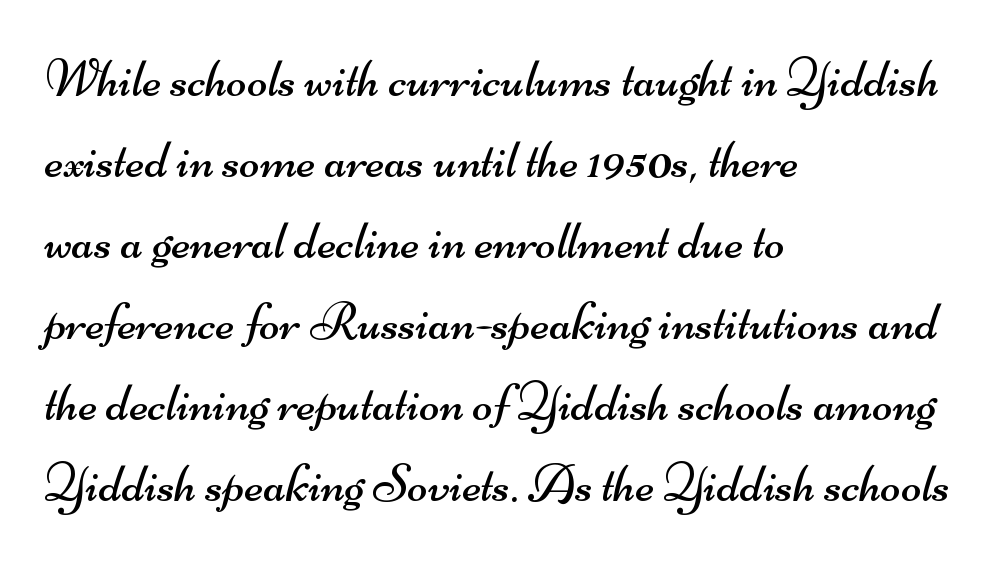
The image shows 54 px regular-weight, wide sans-serif type; set left-aligned, normal line spacing (1.5x), normal letter spacing, not underlined; medium stroke contrast and a small x-height.
